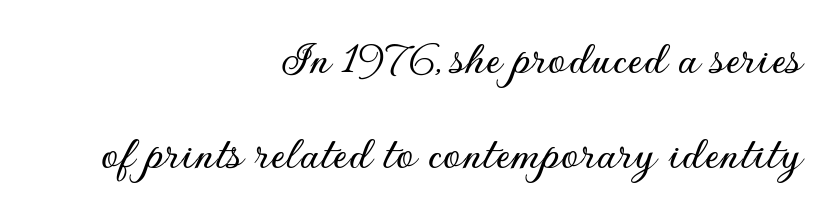
{"serif": "no", "width": "normal", "stroke_contrast": "low", "x_height": "small", "monospaced": "no", "underline": "no", "align": "right", "line_spacing_ratio": 1.87, "letter_spacing": "normal", "letter_spacing_em": 0.0, "glyph_px": 51}
